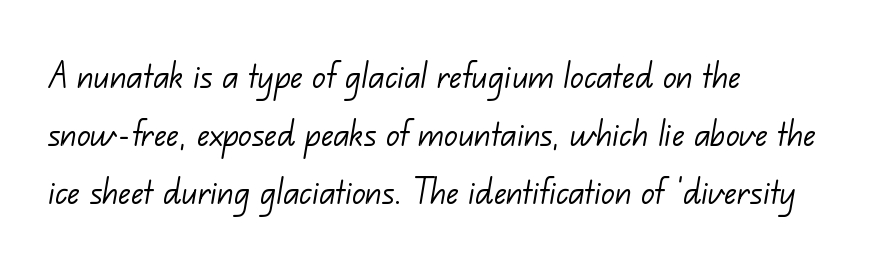
The image shows 41 px light sans-serif type; set left-aligned, normal line spacing (1.41x), normal letter spacing, not underlined; low stroke contrast and a small x-height.
